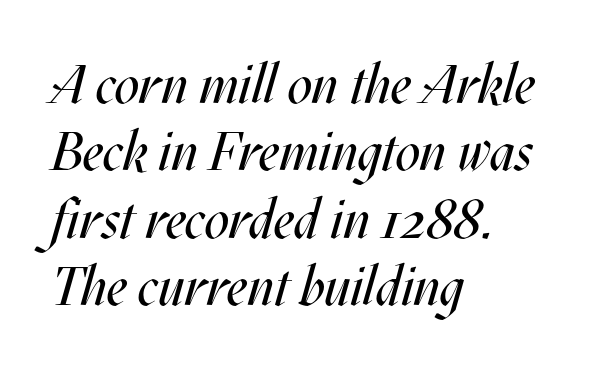
The image shows 54 px regular-weight, condensed type, italic (leaning right); set left-aligned, normal line spacing (1.25x), normal letter spacing, not underlined; medium stroke contrast and a large x-height.
